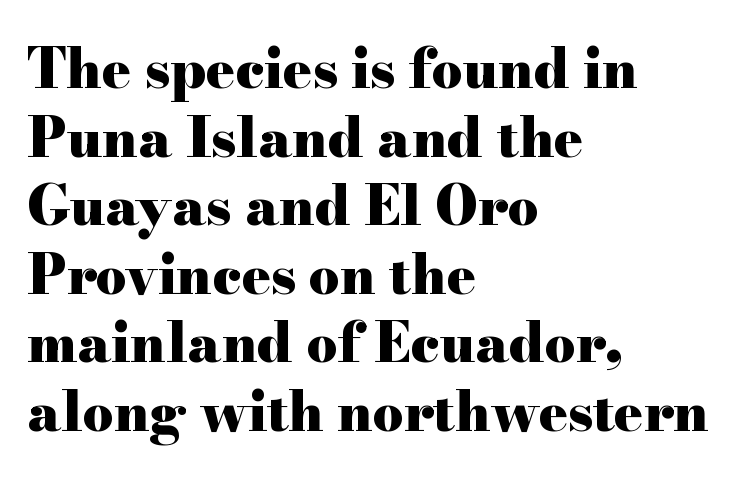
Character widths vary here, with narrow letters taking less room than wide ones. Vertical spacing — default. Standard letterfit; no display-style spreading of the glyphs. Bare-footed words on every line.
